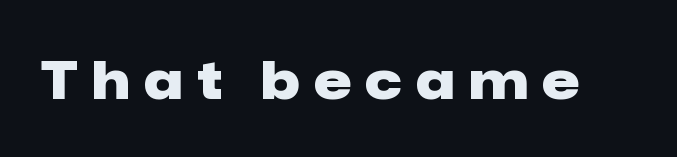
In terms of posture, this sample is upright. Varying glyph widths throughout — classic text-font behaviour. The typesetting leans heavy: a genuine bold. Words appear elongated and porous because spacing is wide.
